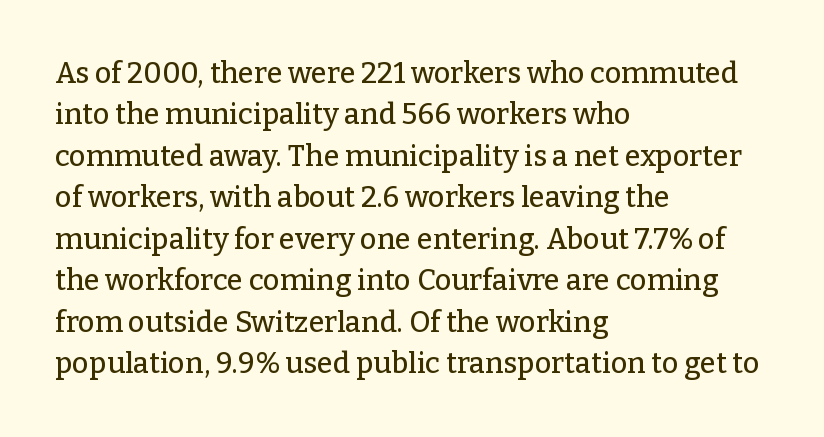
{"serif": "yes", "italic": "no", "width": "normal", "stroke_contrast": "low", "x_height": "medium", "monospaced": "no", "underline": "no", "align": "left", "line_spacing": "normal", "line_spacing_ratio": 1.43, "letter_spacing": "normal", "letter_spacing_em": 0.0, "glyph_px": 29}
